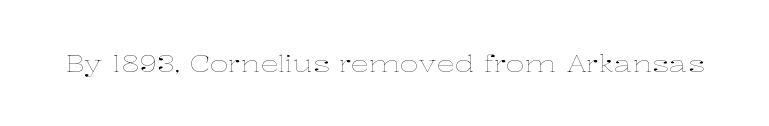
The image shows 23 px text type, upright; set normal letter spacing, not underlined.
